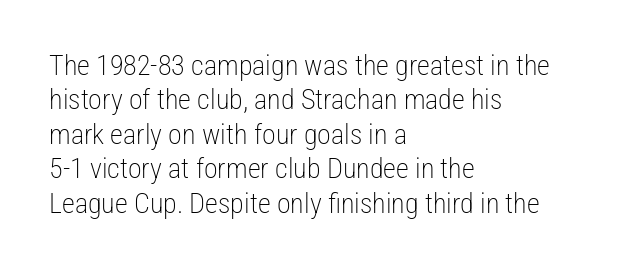
The passage shown has conventional tracking throughout. Notice how the passage keeps a crisp vertical edge on the left only. A typesetter would call this proportional, since set widths differ per character. You can tell it's not italic because the verticals are truly vertical. Think standard paragraph weight, or any step lighter than that.
